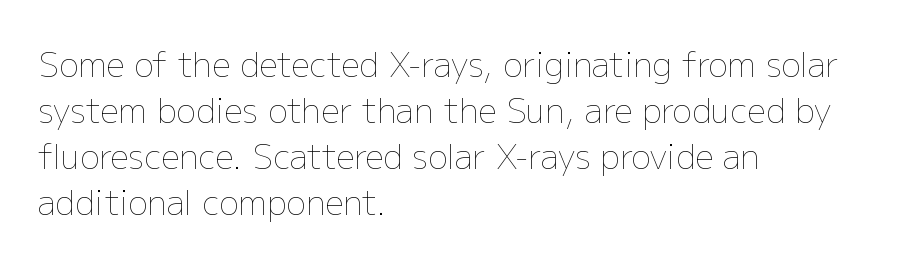
{"italic": "no", "bold": "no", "weight": "thin", "width": "normal", "stroke_contrast": "low", "x_height": "medium", "monospaced": "no", "underline": "no", "align": "left", "line_spacing": "normal", "line_spacing_ratio": 1.39, "letter_spacing": "normal", "letter_spacing_em": 0.0, "glyph_px": 33}
